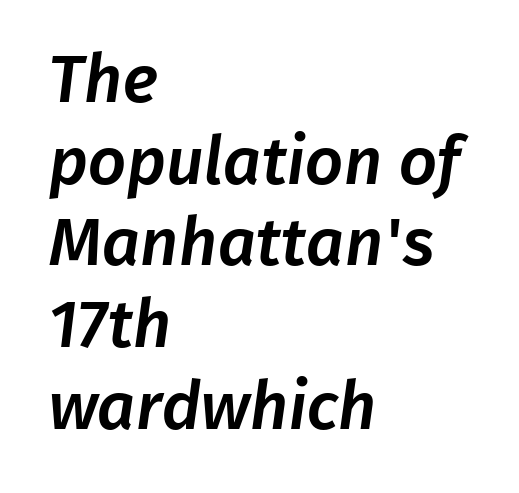
Q: Is the typeface a serif or a sans-serif typeface? A: Sans-serif.
Q: Is the text underlined? A: No.
Q: How is the paragraph aligned? A: Left-aligned.
Q: Is the spacing between letters normal or unusually wide? A: Normal.
Q: Width (condensed, normal, or wide)? A: Normal.
Q: Stroke contrast? A: Low.
Q: x-height? A: Medium.
Q: Monospaced? A: No.
